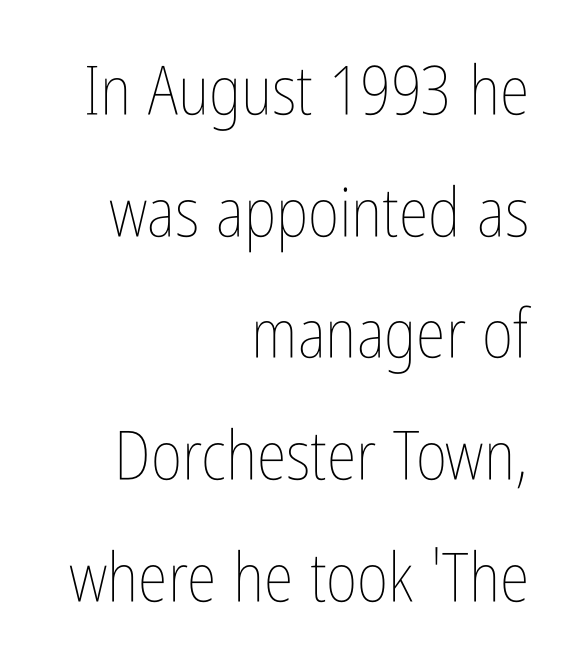
These lines keep a tight, regular rhythm from letter to letter. A typesetter would call this proportional, since set widths differ per character. These lines stack with their right ends in a neat column. Check under the words: just untouched page.
